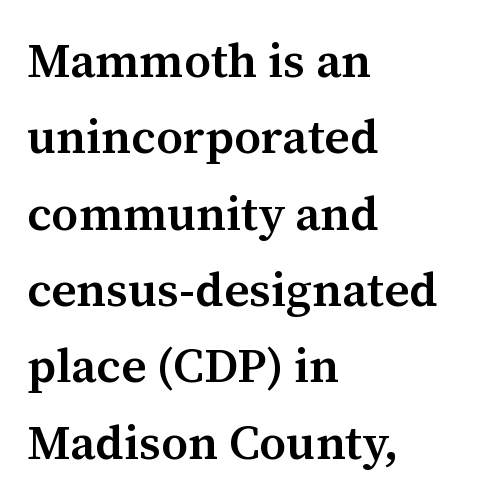
{"serif": "yes", "italic": "no", "bold": "semi", "weight": "semibold", "width": "normal", "stroke_contrast": "medium", "x_height": "medium", "monospaced": "no", "underline": "no", "align": "left", "line_spacing": "normal", "line_spacing_ratio": 1.59, "letter_spacing": "normal", "letter_spacing_em": 0.0, "glyph_px": 48}
